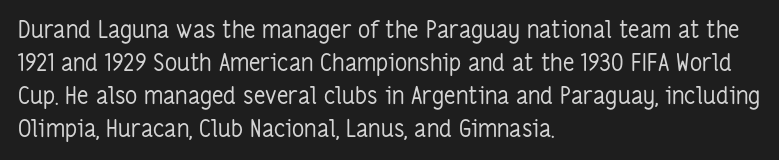
{"italic": "no", "bold": "no", "underline": "no", "align": "left", "line_spacing": "normal", "line_spacing_ratio": 1.37, "letter_spacing": "normal", "letter_spacing_em": 0.0, "glyph_px": 24}
